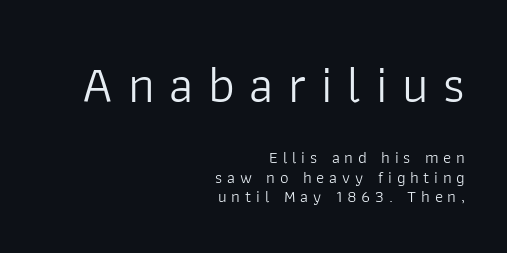
The image shows 52 px light sans-serif type, upright; set right-aligned, tight line spacing (1.15x), unusually wide letter spacing (+0.28 em), not underlined; the first (top) block is 3.06x larger; low stroke contrast and a medium x-height.
